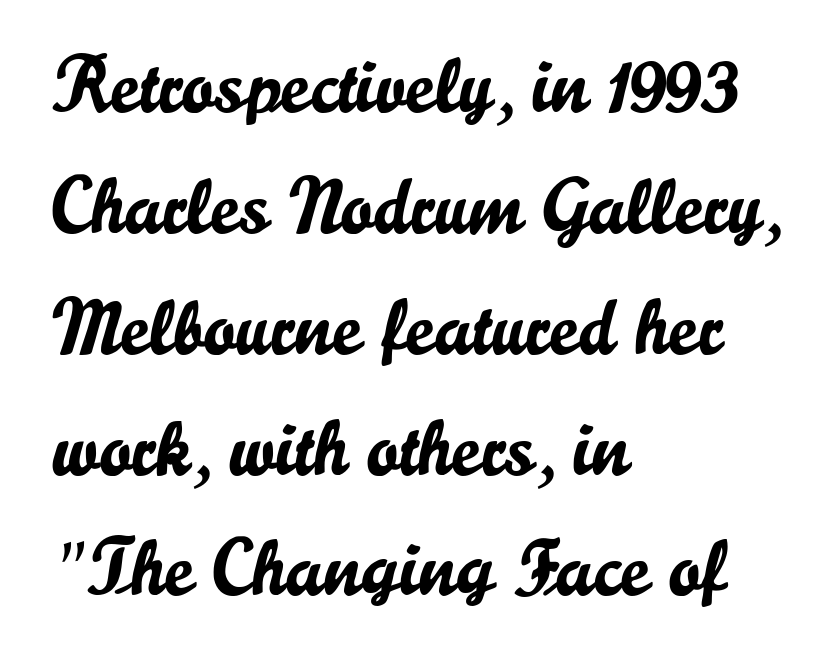
Q: Is the text italic (slanted)? A: Yes.
Q: Is the typeface a serif or a sans-serif typeface? A: Sans-serif.
Q: Is the text underlined? A: No.
Q: How is the paragraph aligned? A: Left-aligned.
Q: Is the spacing between letters normal or unusually wide? A: Normal.
Q: Is the spacing between lines tight, normal or loose? A: Normal.
Q: Width (condensed, normal, or wide)? A: Normal.
Q: Stroke contrast? A: Low.
Q: x-height? A: Small.
Q: Monospaced? A: No.
